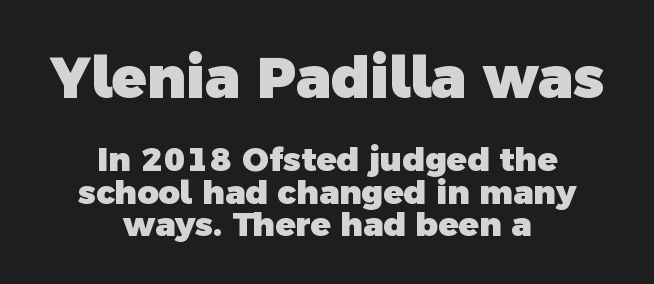
{"serif": "no", "bold": "yes", "weight": "heavy", "width": "normal", "x_height": "medium", "monospaced": "no", "underline": "no", "align": "center", "line_spacing": "tight", "line_spacing_ratio": 0.99, "letter_spacing": "normal", "letter_spacing_em": 0.0, "larger_block": "first", "size_ratio": 1.73, "glyph_px": 57}
